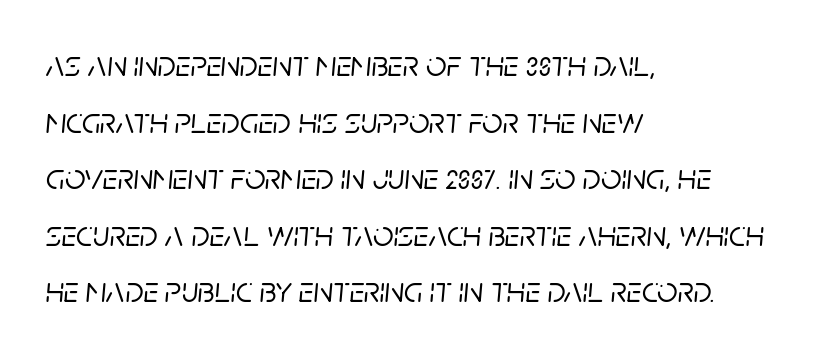
The string is rendered with underlining switched off. Proportional: the letters do not fall into vertical columns. The whole block is typeset with a tilt. This rendering uses left alignment, leaving the right contour irregular.
